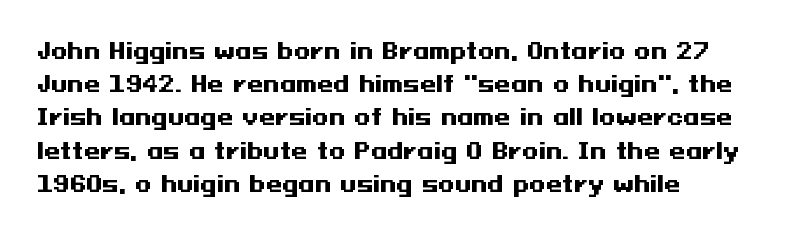
The image shows 21 px bold type, upright; set left-aligned, normal line spacing (1.58x), normal letter spacing, not underlined.
